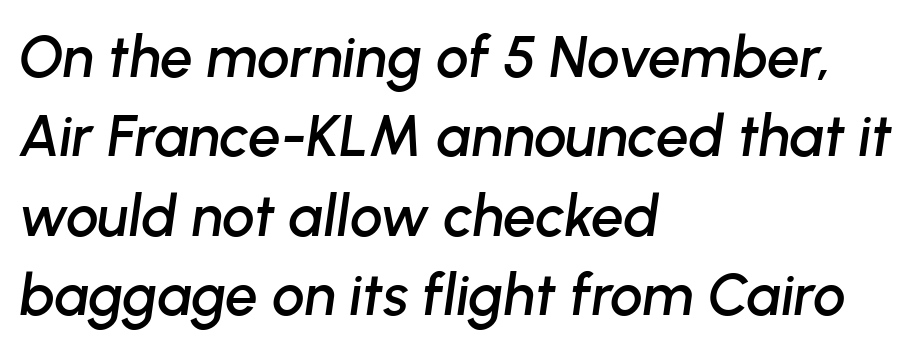
{"italic": "yes", "lean": "right", "slant_degrees": 8, "width": "normal", "stroke_contrast": "low", "x_height": "medium", "monospaced": "no", "underline": "no", "align": "left", "line_spacing": "normal", "line_spacing_ratio": 1.37, "letter_spacing": "normal", "letter_spacing_em": 0.0, "glyph_px": 58}
